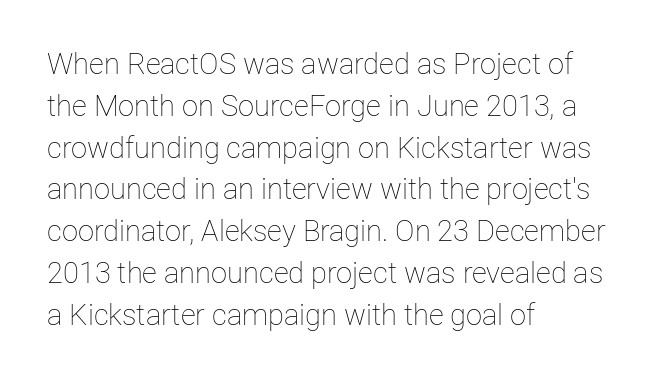
Q: Is the text bold? A: No.
Q: Is the text italic (slanted)? A: No, it is upright.
Q: Is the text underlined? A: No.
Q: How is the paragraph aligned? A: Left-aligned.
Q: Is the spacing between letters normal or unusually wide? A: Normal.
Q: Is the spacing between lines tight, normal or loose? A: Normal.
Q: Width (condensed, normal, or wide)? A: Normal.
Q: Stroke contrast? A: Low.
Q: x-height? A: Medium.
Q: Monospaced? A: No.
